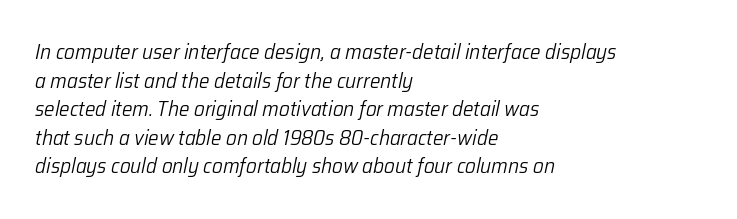
{"italic": "yes", "lean": "right", "slant_degrees": 12, "bold": "no", "underline": "no", "align": "left", "line_spacing": "normal", "line_spacing_ratio": 1.36, "letter_spacing": "normal", "letter_spacing_em": 0.0, "glyph_px": 21}
